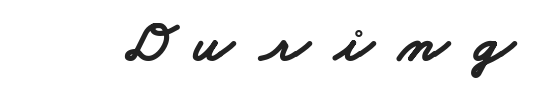
{"serif": "no", "bold": "yes", "weight": "bold", "width": "wide", "stroke_contrast": "low", "x_height": "small", "monospaced": "no", "underline": "no", "letter_spacing": "wide", "letter_spacing_em": 0.45, "glyph_px": 57}
